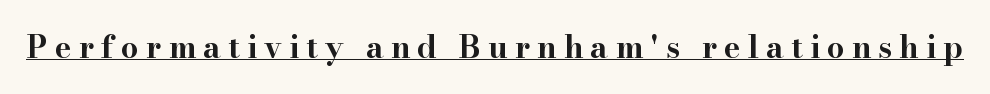
A continuous stroke trails under the words, as in a hyperlink. Thick stems and heavy bowls — unmistakably bold. This sample uses an upright cut, with every glyph sitting square on the baseline. Spacing verdict: proportional, widths tailored to each character. Tracking here is generous; glyphs stand well apart from one another.
